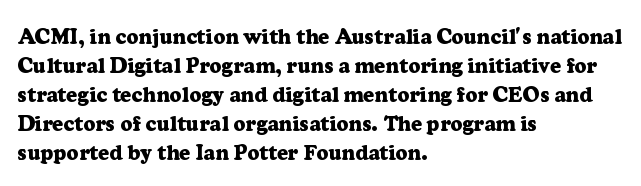
The lines are quadded left. These lines keep a tight, regular rhythm from letter to letter. The gap between lines stays unmarked. It's the straight-up-and-down kind of type. The rendering uses a moderate line-height, typical for paragraphs. Pretty heavy lettering here — definitely bold.
